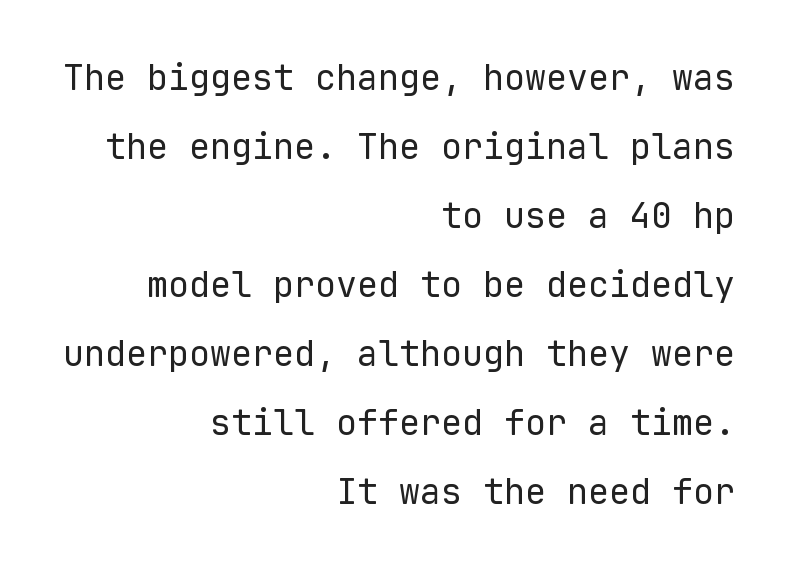
The image shows 35 px regular-weight sans-serif type, upright, monospaced; set right-aligned, loose line spacing (1.97x), normal letter spacing, not underlined; low stroke contrast and a medium x-height.
